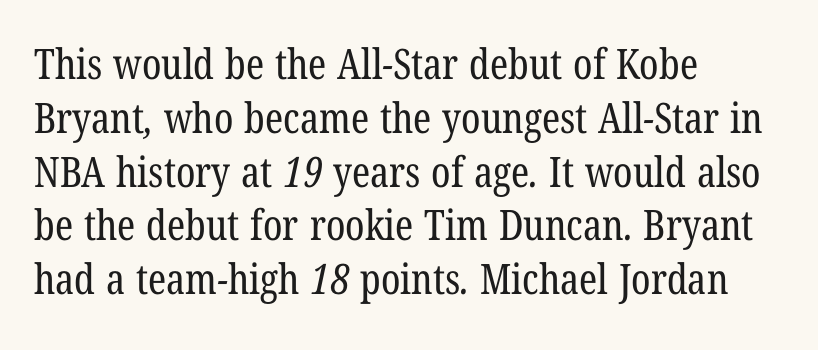
Honestly, the row spacing looks completely unremarkable. Caption: multi-line text, flush left, ragged right. Counters stay open thanks to moderate or lighter strokes. This rendering leaves character spacing at its baseline value.
